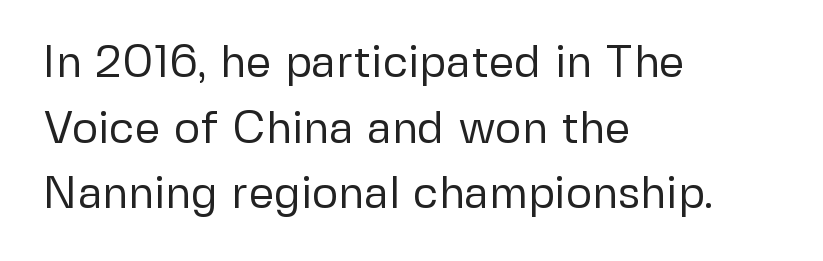
Q: Is the text bold? A: No.
Q: Is the text italic (slanted)? A: No, it is upright.
Q: Is the typeface a serif or a sans-serif typeface? A: Sans-serif.
Q: Is the text underlined? A: No.
Q: How is the paragraph aligned? A: Left-aligned.
Q: Is the spacing between letters normal or unusually wide? A: Normal.
Q: Is the spacing between lines tight, normal or loose? A: Normal.
Q: Width (condensed, normal, or wide)? A: Normal.
Q: Stroke contrast? A: Low.
Q: x-height? A: Medium.
Q: Monospaced? A: No.
